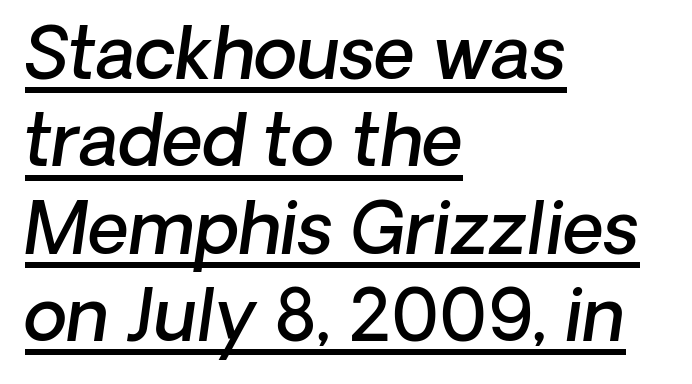
Q: Is the text bold? A: Semi-bold.
Q: Is the typeface a serif or a sans-serif typeface? A: Sans-serif.
Q: Is the text underlined? A: Yes.
Q: How is the paragraph aligned? A: Left-aligned.
Q: Is the spacing between letters normal or unusually wide? A: Normal.
Q: Width (condensed, normal, or wide)? A: Normal.
Q: Stroke contrast? A: Low.
Q: x-height? A: Medium.
Q: Monospaced? A: No.
